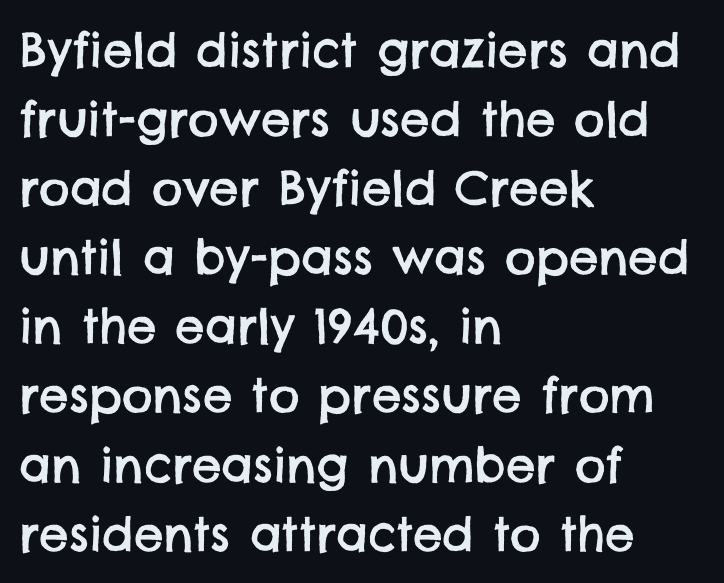
Note the varied advance widths — an 'i' is clearly narrower than an 'm'. Is the letter spacing exaggerated? No — it looks like the ordinary default. Line starts are locked; line ends wander. Each letter's strokes conclude bluntly, with no projecting serifs. The string is rendered with underlining switched off. This block has exactly the height ordinary leading produces.
